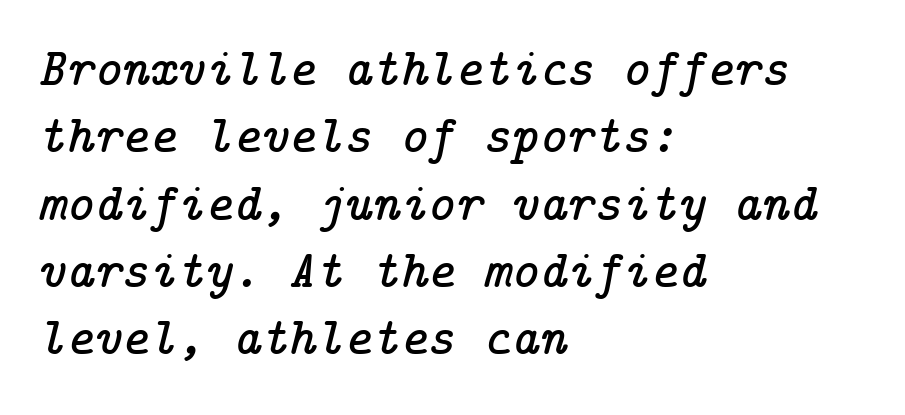
The image shows 53 px serif type, italic (leaning right); set left-aligned, normal line spacing (1.27x), normal letter spacing, not underlined; low stroke contrast and a medium x-height.
